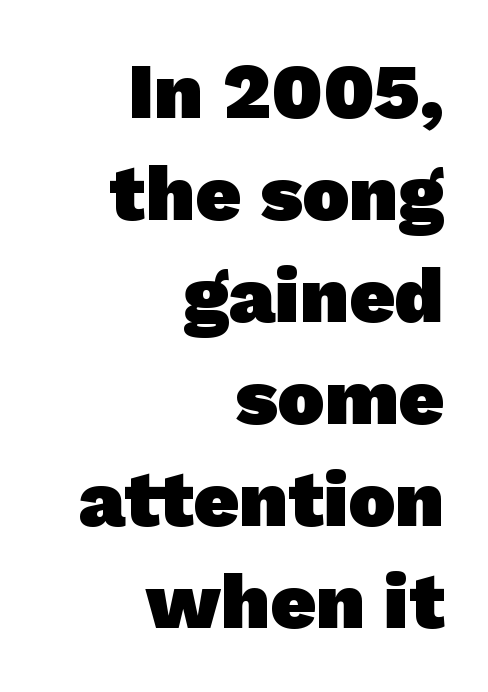
{"serif": "no", "bold": "yes", "weight": "heavy", "width": "normal", "stroke_contrast": "low", "x_height": "medium", "monospaced": "no", "underline": "no", "align": "right", "line_spacing": "normal", "line_spacing_ratio": 1.29, "letter_spacing": "normal", "letter_spacing_em": 0.0, "glyph_px": 79}
